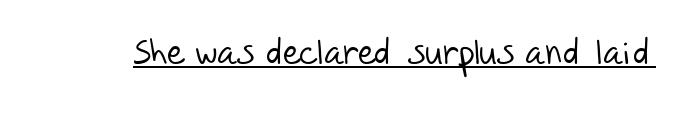
Q: Is the text bold? A: No.
Q: Is the typeface a serif or a sans-serif typeface? A: Sans-serif.
Q: Is the text underlined? A: Yes.
Q: Is the spacing between letters normal or unusually wide? A: Normal.
Q: Width (condensed, normal, or wide)? A: Normal.
Q: Stroke contrast? A: Low.
Q: x-height? A: Large.
Q: Monospaced? A: No.
